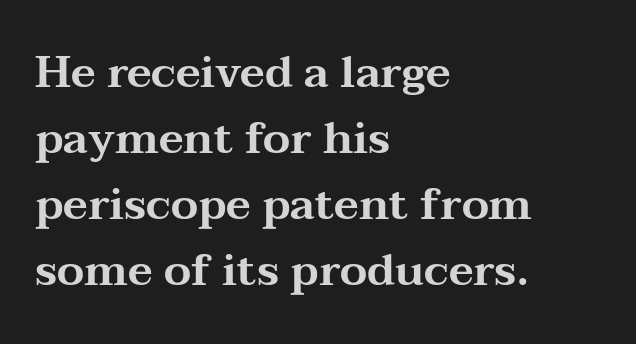
The image shows 44 px wide serif type, upright; set left-aligned, normal line spacing (1.5x), normal letter spacing, not underlined; medium stroke contrast and a medium x-height.
